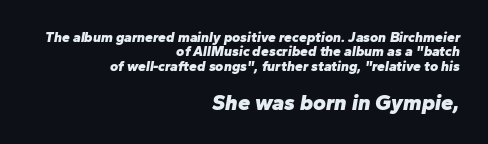
The image shows 22 px bold type, italic (leaning right); set right-aligned, tight line spacing (1.03x), normal letter spacing, not underlined; the second (bottom) block is 1.57x larger.
